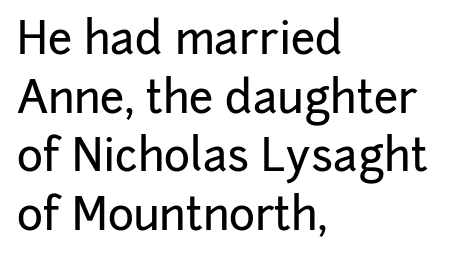
The image shows 44 px sans-serif type, upright; set left-aligned, normal line spacing (1.33x), normal letter spacing, not underlined; low stroke contrast and a medium x-height.
